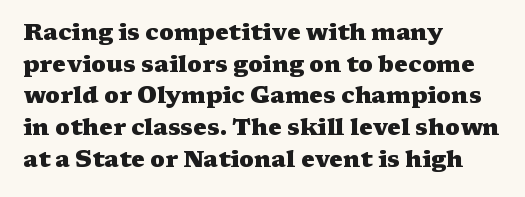
The image shows 23 px bold type, upright; set left-aligned, normal line spacing (1.38x), normal letter spacing, not underlined.
